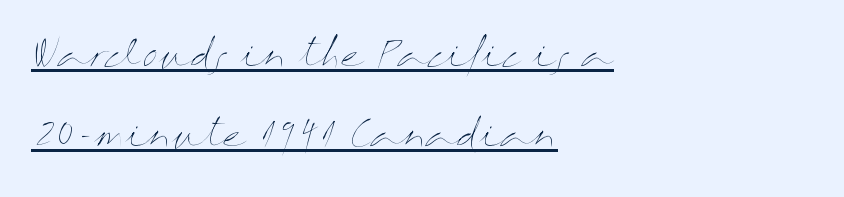
Q: Is the text bold? A: No.
Q: Is the text italic (slanted)? A: Yes.
Q: Is the text underlined? A: Yes.
Q: How is the paragraph aligned? A: Left-aligned.
Q: Is the spacing between letters normal or unusually wide? A: Normal.
Q: Is the spacing between lines tight, normal or loose? A: Loose.
Q: Width (condensed, normal, or wide)? A: Wide.
Q: Stroke contrast? A: Medium.
Q: x-height? A: Medium.
Q: Monospaced? A: No.
